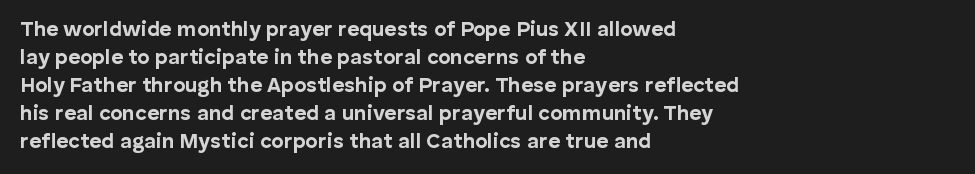
The image shows 21 px bold type, upright; set left-aligned, normal line spacing (1.33x), normal letter spacing, not underlined.
